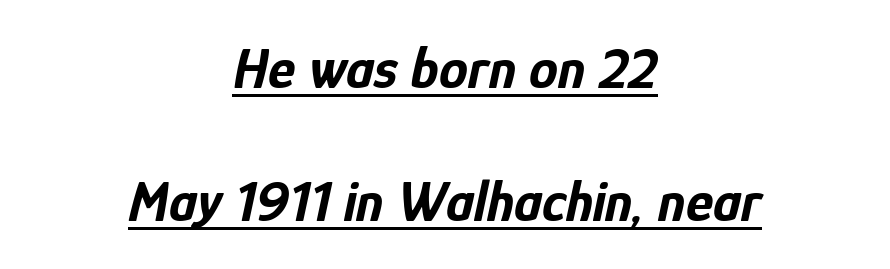
The image shows 58 px bold, condensed type, italic (leaning right); set centered, loose line spacing (2.29x), normal letter spacing, underlined; low stroke contrast and a medium x-height.
